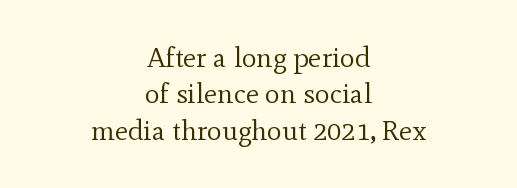
Q: Is the text bold? A: No.
Q: Is the text italic (slanted)? A: No, it is upright.
Q: Is the typeface a serif or a sans-serif typeface? A: Serif.
Q: Is the text underlined? A: No.
Q: How is the paragraph aligned? A: Centered.
Q: Is the spacing between letters normal or unusually wide? A: Normal.
Q: Is the spacing between lines tight, normal or loose? A: Normal.
Q: Width (condensed, normal, or wide)? A: Normal.
Q: x-height? A: Small.
Q: Monospaced? A: No.
